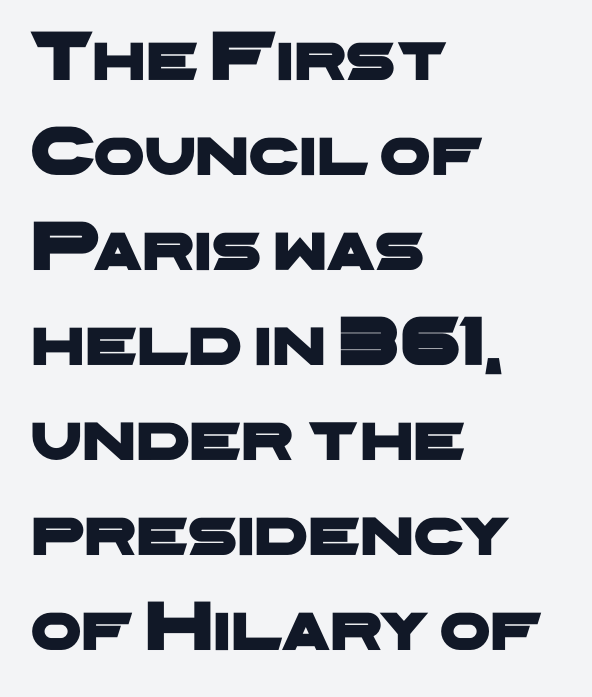
{"serif": "no", "width": "wide", "stroke_contrast": "low", "x_height": "medium", "monospaced": "no", "underline": "no", "align": "left", "line_spacing": "normal", "line_spacing_ratio": 1.32, "letter_spacing": "normal", "letter_spacing_em": 0.0, "glyph_px": 72}
